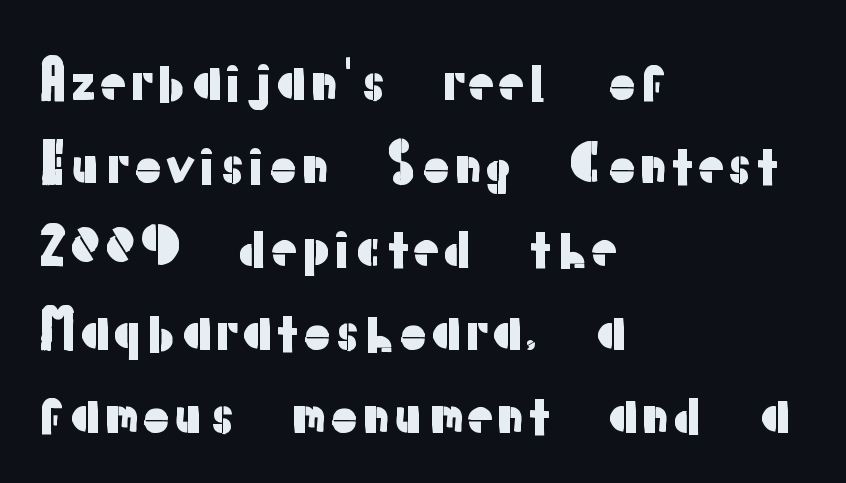
The image shows 53 px sans-serif type, upright; set left-aligned, normal line spacing (1.57x), normal letter spacing, not underlined; low stroke contrast and a medium x-height.
